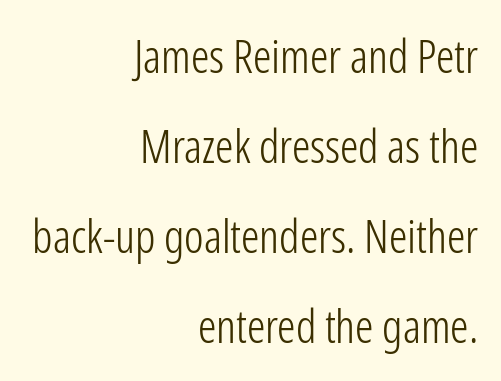
Q: Is the text bold? A: No.
Q: Is the text italic (slanted)? A: No, it is upright.
Q: Is the typeface a serif or a sans-serif typeface? A: Sans-serif.
Q: Is the text underlined? A: No.
Q: How is the paragraph aligned? A: Right-aligned.
Q: Is the spacing between letters normal or unusually wide? A: Normal.
Q: Is the spacing between lines tight, normal or loose? A: Loose.
Q: Width (condensed, normal, or wide)? A: Condensed.
Q: Stroke contrast? A: Low.
Q: x-height? A: Medium.
Q: Monospaced? A: No.
